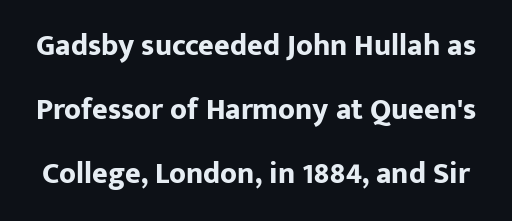
Q: Is the text bold? A: Yes.
Q: Is the text italic (slanted)? A: No, it is upright.
Q: Is the typeface a serif or a sans-serif typeface? A: Sans-serif.
Q: Is the text underlined? A: No.
Q: Is the spacing between letters normal or unusually wide? A: Normal.
Q: Is the spacing between lines tight, normal or loose? A: Loose.
Q: Width (condensed, normal, or wide)? A: Normal.
Q: Stroke contrast? A: Low.
Q: x-height? A: Medium.
Q: Monospaced? A: No.
